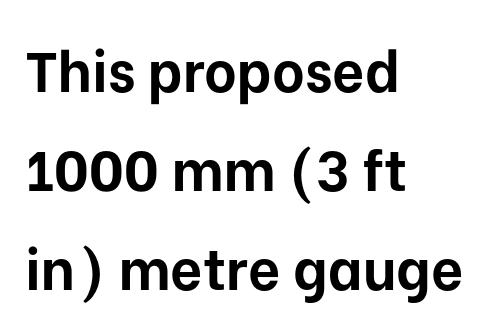
Notice how the passage keeps a crisp vertical edge on the left only. Note: no serifs on the glyphs. The passage shown is typed in a proportional face where columns would drift. Caption: standard tracking, unaltered. Quick note: underline off. Designer's note — italics off, roman on.
